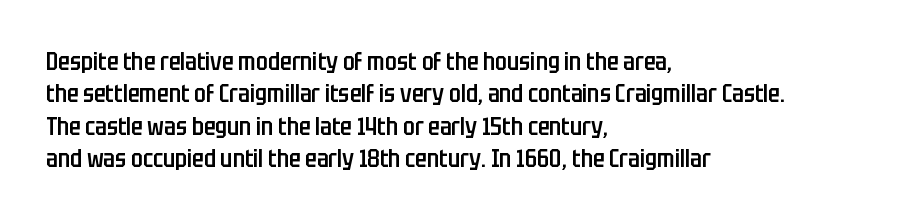
{"italic": "no", "bold": "semi", "underline": "no", "align": "left", "line_spacing": "normal", "line_spacing_ratio": 1.35, "letter_spacing": "normal", "letter_spacing_em": 0.0, "glyph_px": 24}
